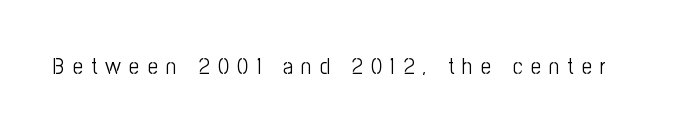
How are the letters spaced? Widely, with obvious added tracking. The letters stand straight up with perfectly vertical stems. The cut favours lightness, reaching ordinary text weight at its darkest. Decoration check: the copy has no underline.
